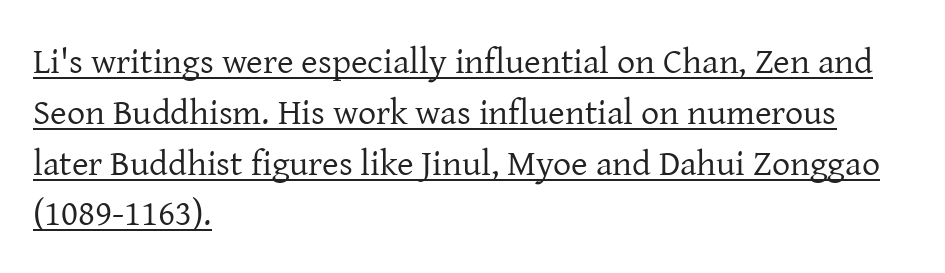
Does the lettering tilt? It doesn't — this is upright. The line-height multiplier appears to be the usual default. Note the varied advance widths — an 'i' is clearly narrower than an 'm'. You could call the tracking neutral — neither tight nor loose.
